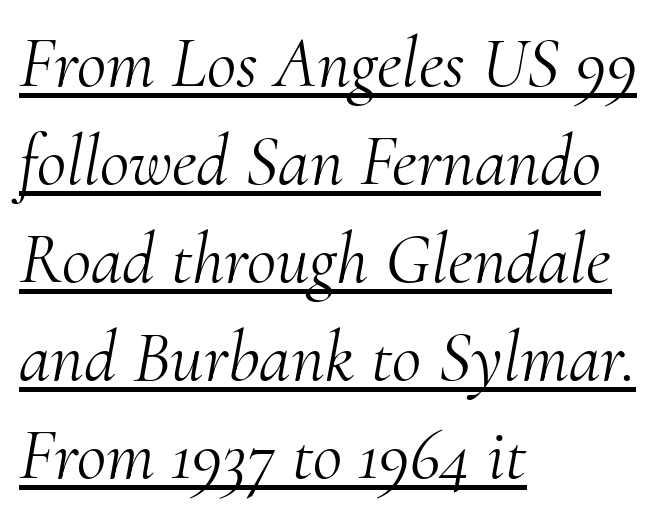
{"serif": "yes", "italic": "yes", "lean": "right", "slant_degrees": 10, "bold": "no", "weight": "light", "width": "normal", "stroke_contrast": "medium", "x_height": "small", "monospaced": "no", "underline": "yes", "align": "left", "line_spacing": "normal", "line_spacing_ratio": 1.36, "letter_spacing": "normal", "letter_spacing_em": 0.0, "glyph_px": 72}
